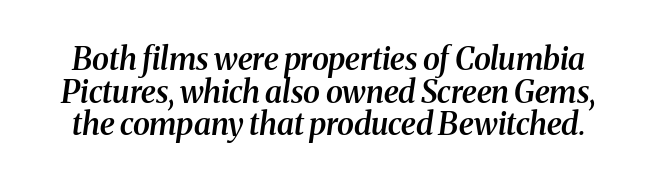
Tall strokes in this sample are angled rather than plumb. The rendering uses a small line-height, squeezing the rows. Serif or sans? Serif — the stroke terminals have little feet. The foot of each line stays bare and open. The letterforms sit shoulder to shoulder at normal distance. A semibold gives these letters moderate extra thickness, short of bold.
